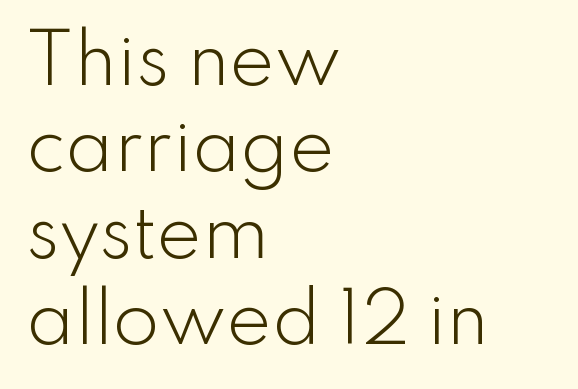
{"serif": "no", "italic": "no", "bold": "no", "weight": "light", "width": "normal", "stroke_contrast": "low", "x_height": "small", "monospaced": "no", "underline": "no", "align": "left", "line_spacing": "normal", "line_spacing_ratio": 1.27, "letter_spacing": "normal", "letter_spacing_em": 0.0, "glyph_px": 68}
